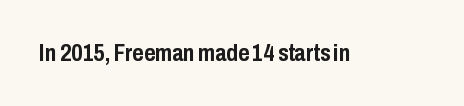
The image shows 24 px bold type, upright; set normal letter spacing, not underlined.
